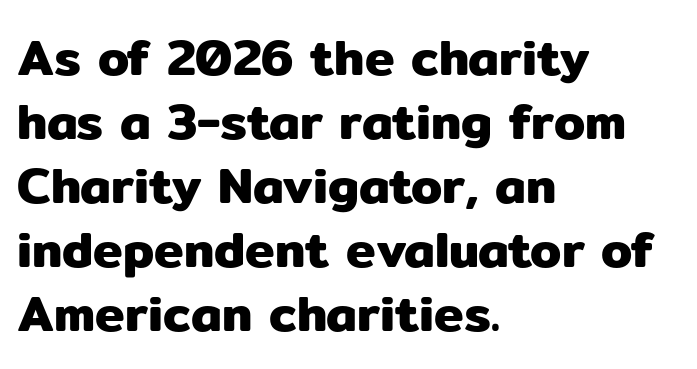
Q: Is the text italic (slanted)? A: No, it is upright.
Q: Is the typeface a serif or a sans-serif typeface? A: Sans-serif.
Q: Is the text underlined? A: No.
Q: How is the paragraph aligned? A: Left-aligned.
Q: Is the spacing between letters normal or unusually wide? A: Normal.
Q: Is the spacing between lines tight, normal or loose? A: Normal.
Q: Width (condensed, normal, or wide)? A: Normal.
Q: Stroke contrast? A: Low.
Q: x-height? A: Medium.
Q: Monospaced? A: No.
